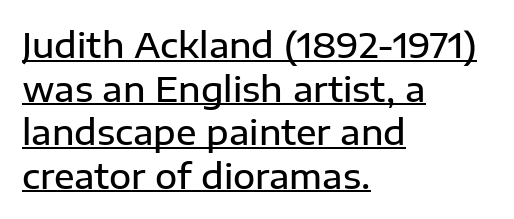
Q: Is the text bold? A: Semi-bold.
Q: Is the text italic (slanted)? A: No, it is upright.
Q: Is the typeface a serif or a sans-serif typeface? A: Sans-serif.
Q: Is the text underlined? A: Yes.
Q: How is the paragraph aligned? A: Left-aligned.
Q: Is the spacing between letters normal or unusually wide? A: Normal.
Q: Is the spacing between lines tight, normal or loose? A: Normal.
Q: Width (condensed, normal, or wide)? A: Normal.
Q: Stroke contrast? A: Low.
Q: x-height? A: Medium.
Q: Monospaced? A: No.
